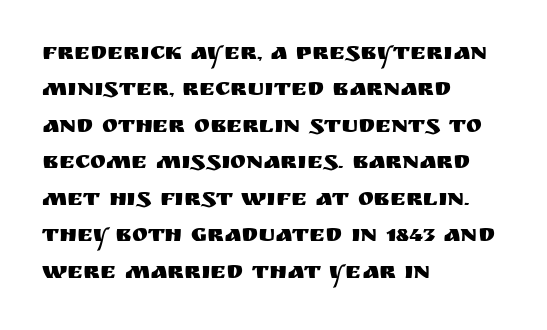
{"italic": "no", "underline": "no", "align": "left", "line_spacing": "normal", "line_spacing_ratio": 1.52, "letter_spacing": "normal", "letter_spacing_em": 0.0, "glyph_px": 24}
